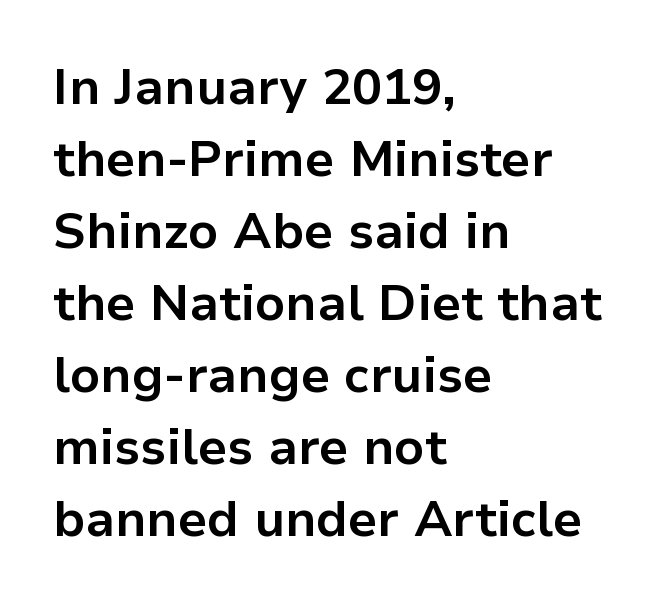
{"serif": "no", "italic": "no", "bold": "yes", "weight": "bold", "width": "normal", "stroke_contrast": "low", "x_height": "medium", "monospaced": "no", "underline": "no", "align": "left", "line_spacing": "normal", "line_spacing_ratio": 1.44, "letter_spacing": "normal", "letter_spacing_em": 0.0, "glyph_px": 50}
